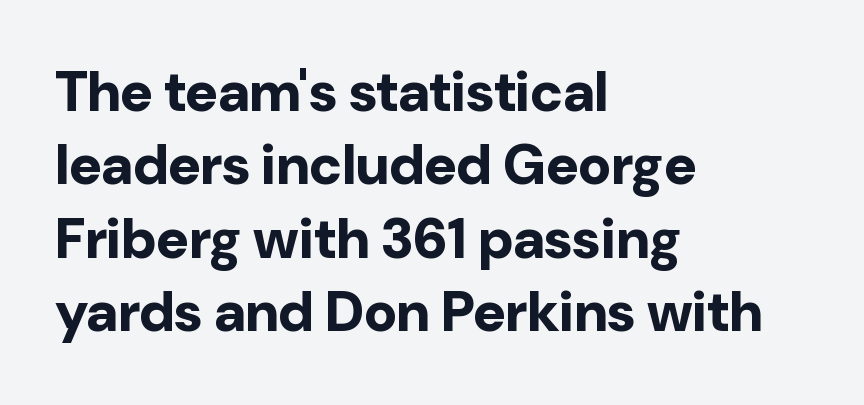
{"serif": "no", "italic": "no", "bold": "yes", "weight": "bold", "width": "normal", "stroke_contrast": "low", "x_height": "medium", "monospaced": "no", "underline": "no", "align": "left", "line_spacing": "normal", "line_spacing_ratio": 1.31, "letter_spacing": "normal", "letter_spacing_em": 0.0, "glyph_px": 56}
